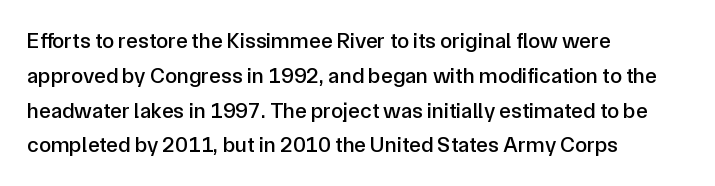
Q: Is the text italic (slanted)? A: No, it is upright.
Q: Is the text underlined? A: No.
Q: How is the paragraph aligned? A: Left-aligned.
Q: Is the spacing between letters normal or unusually wide? A: Normal.
Q: Is the spacing between lines tight, normal or loose? A: Normal.
